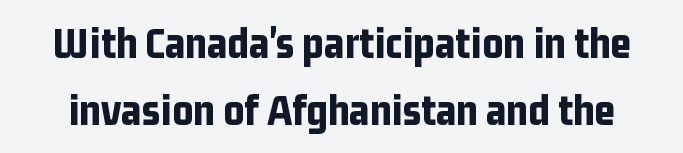
Compared with an ordinary text face, these strokes are far heavier — a full bold. Do the characters align in a grid? No, the font is proportional. Nope, not italic — everything's standing straight. Lines of text with bare space underneath. The block of text has a typical density, with ordinary space between rows. The letterforms sit shoulder to shoulder at normal distance.
